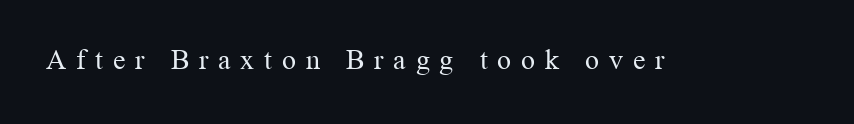
The image shows 28 px regular-weight serif type, upright; set unusually wide letter spacing (+0.35 em), not underlined; medium stroke contrast and a medium x-height.
